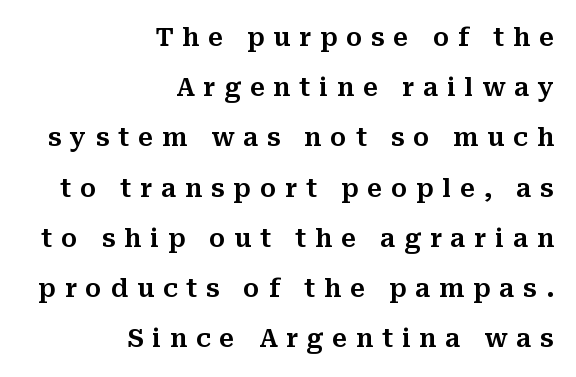
In terms of letterspacing, this is a distinctly airy, spread setting. Decoration check: the copy has no underline. Does the lettering tilt? It doesn't — this is upright. If you measured baseline to baseline, you'd find a long distance. The lines in this sample share a right terminus and differ only in where they begin.
